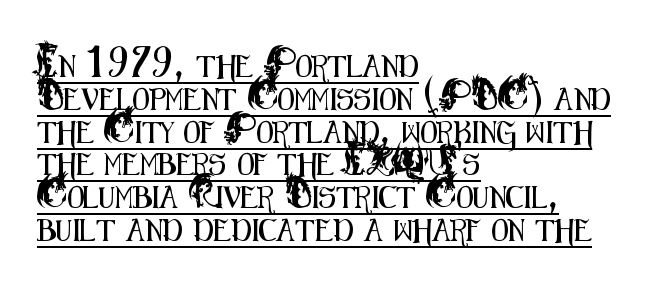
Each word holds together tightly as a unit, with standard inter-letter gaps. Somebody hit Ctrl+U on this one — the words are underlined. Is there any slant? The stems are plumb. Reading down the column, the eye jumps a familiar distance to each next line. Leftover space on each line is placed entirely after the last word.
